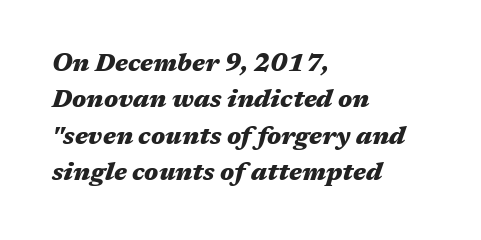
The image shows 25 px bold type, italic (leaning right); set left-aligned, normal line spacing (1.46x), normal letter spacing, not underlined.
